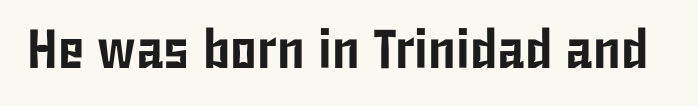
{"serif": "no", "italic": "no", "width": "condensed", "stroke_contrast": "low", "x_height": "medium", "monospaced": "no", "underline": "no", "letter_spacing": "normal", "letter_spacing_em": 0.0, "glyph_px": 55}
